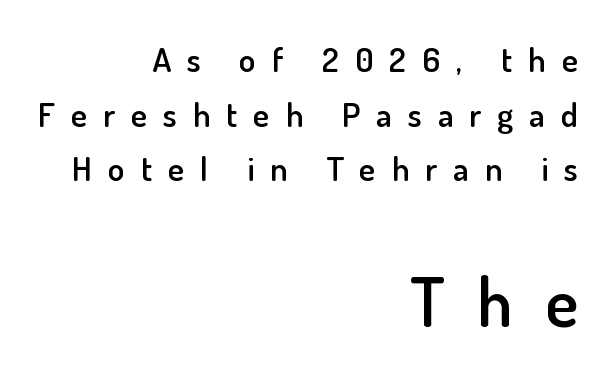
{"serif": "no", "italic": "no", "bold": "semi", "weight": "semibold", "width": "normal", "stroke_contrast": "low", "x_height": "small", "monospaced": "no", "underline": "no", "align": "right", "line_spacing": "normal", "line_spacing_ratio": 1.61, "letter_spacing": "wide", "letter_spacing_em": 0.47, "larger_block": "second", "size_ratio": 2.03, "glyph_px": 69}
